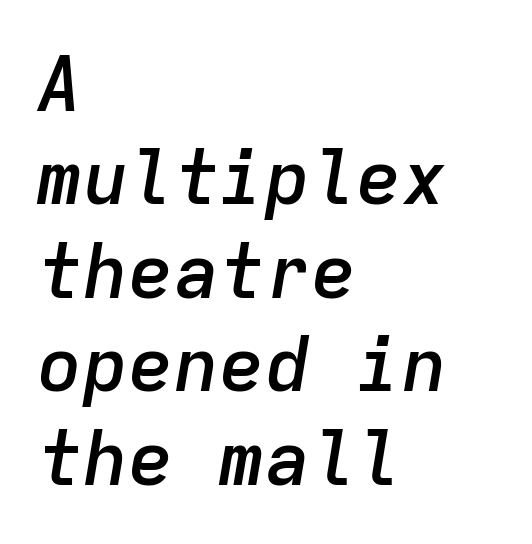
The image shows 76 px semibold type, italic (leaning right), monospaced; set left-aligned, line spacing 1.23x, normal letter spacing, not underlined; low stroke contrast and a medium x-height.
